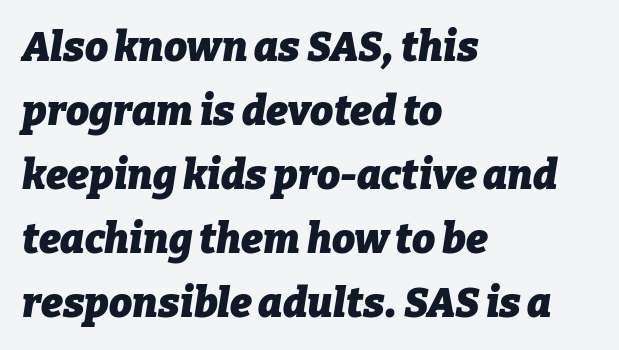
The image shows 41 px heavy type, italic (leaning right); set left-aligned, normal line spacing (1.56x), normal letter spacing, not underlined; low stroke contrast and a medium x-height.
